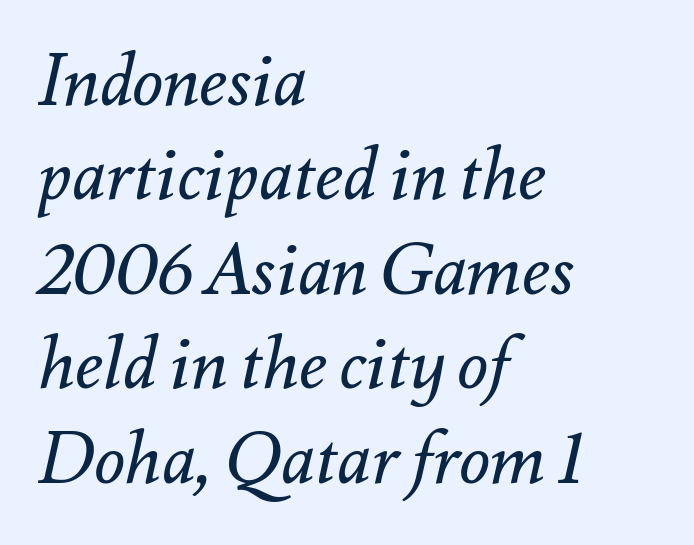
The zone under the glyphs is completely vacant. Notice how the stems are inclined rather than vertical — that's the hallmark of italics. Is the type heavy? It reads as light-to-regular instead. Observe the ordinary spacing: letters are neighbours, not strangers. Layout note: lines flush left.
